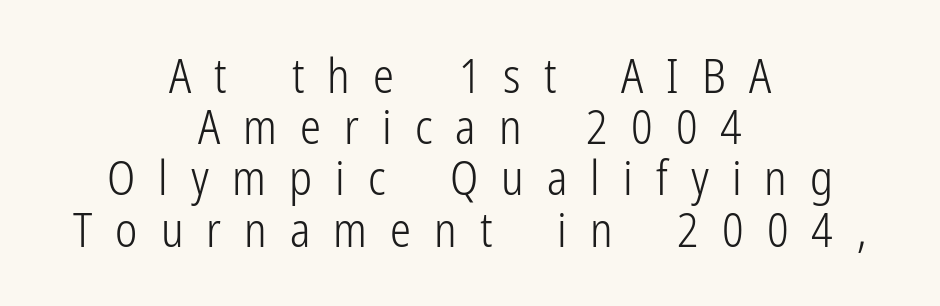
{"serif": "no", "italic": "no", "bold": "no", "weight": "light", "width": "condensed", "stroke_contrast": "low", "x_height": "medium", "monospaced": "no", "underline": "no", "align": "center", "line_spacing": "tight", "line_spacing_ratio": 1.09, "letter_spacing": "wide", "letter_spacing_em": 0.49, "glyph_px": 47}
